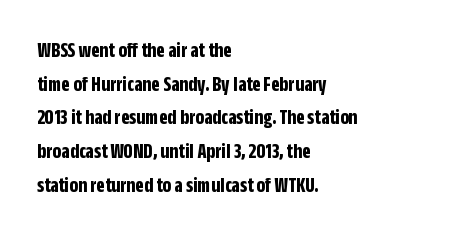
The image shows 22 px bold type, upright; set left-aligned, normal line spacing (1.53x), normal letter spacing, not underlined.
